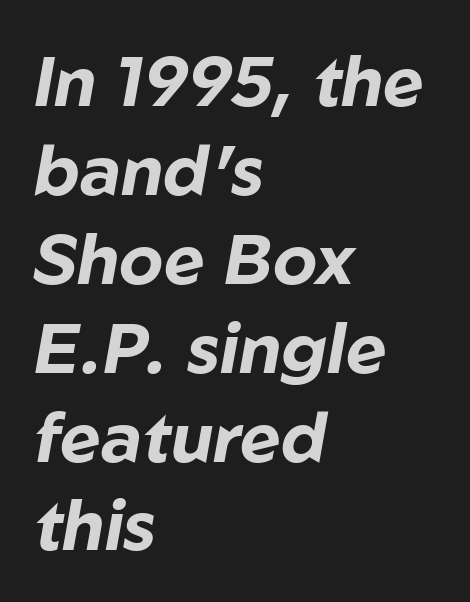
The text carries the slant typical of an italic or oblique font. Proportional: the letters do not fall into vertical columns. The paragraph shown leans on its left margin. There is no visible air inserted between adjacent glyphs. If you measured baseline to baseline, you'd find a middling distance. A clean baseline with only descenders dipping below it.
